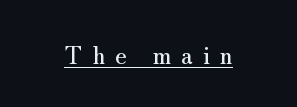
The image shows 24 px text type, upright; set centered, unusually wide letter spacing (+0.41 em), underlined.
